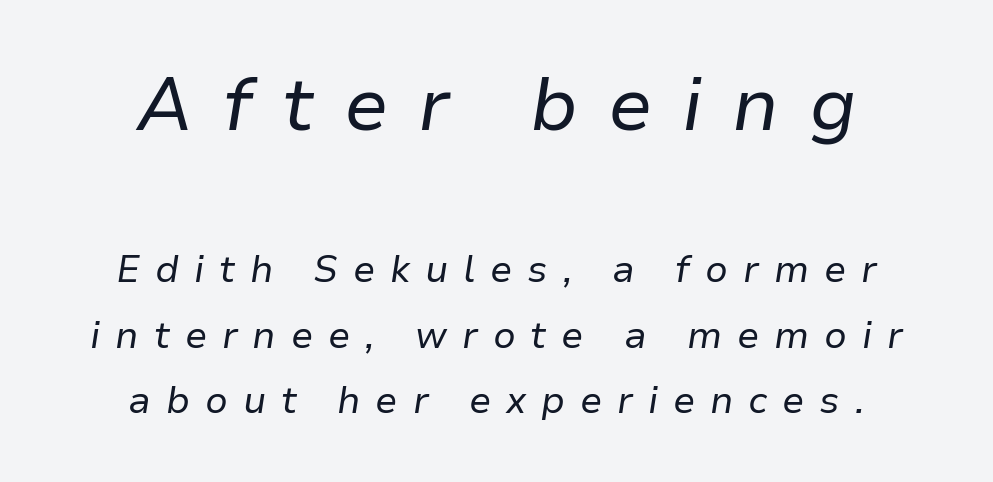
Size contrast runs from large at the top to small at the bottom. The lettering tilts uniformly, giving the passage an italic look. Unmarked baselines from the first word to the last. Honestly, the letter spacing is so wide it's the main thing you notice. Here the designer chose a conventional face with non-uniform glyph widths.
